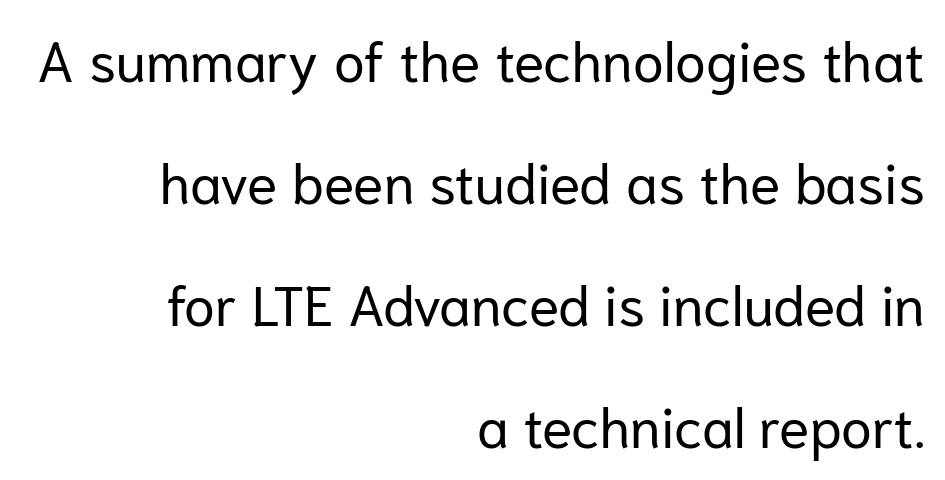
The image shows 56 px regular-weight sans-serif type, upright; set right-aligned, loose line spacing (2.18x), normal letter spacing, not underlined; low stroke contrast and a medium x-height.
